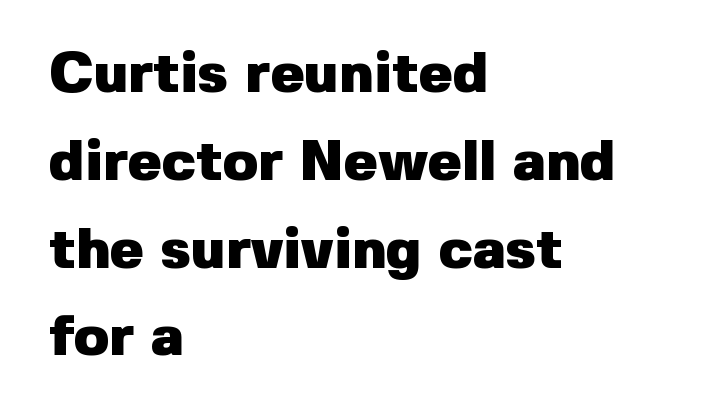
The image shows 57 px heavy sans-serif type, upright; set left-aligned, normal line spacing (1.54x), normal letter spacing, not underlined; low stroke contrast and a medium x-height.
